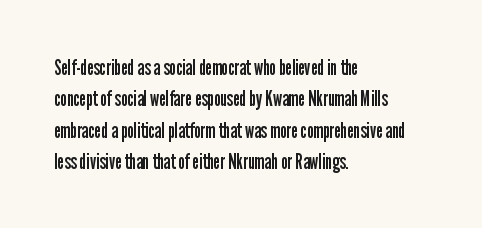
{"italic": "no", "bold": "no", "underline": "no", "align": "left", "line_spacing": "normal", "line_spacing_ratio": 1.49, "letter_spacing": "normal", "letter_spacing_em": 0.0, "glyph_px": 21}
